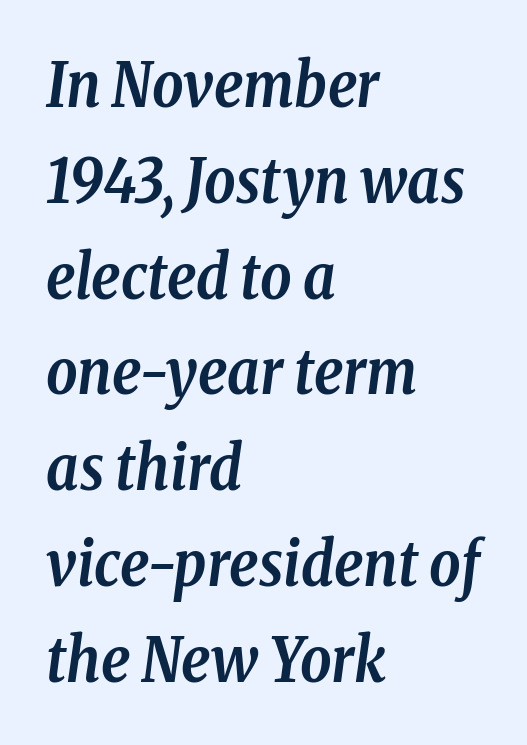
{"serif": "yes", "italic": "yes", "lean": "right", "slant_degrees": 8, "bold": "yes", "weight": "semibold", "width": "condensed", "stroke_contrast": "low", "x_height": "medium", "monospaced": "no", "underline": "no", "align": "left", "line_spacing": "normal", "line_spacing_ratio": 1.57, "letter_spacing": "normal", "letter_spacing_em": 0.0, "glyph_px": 61}
